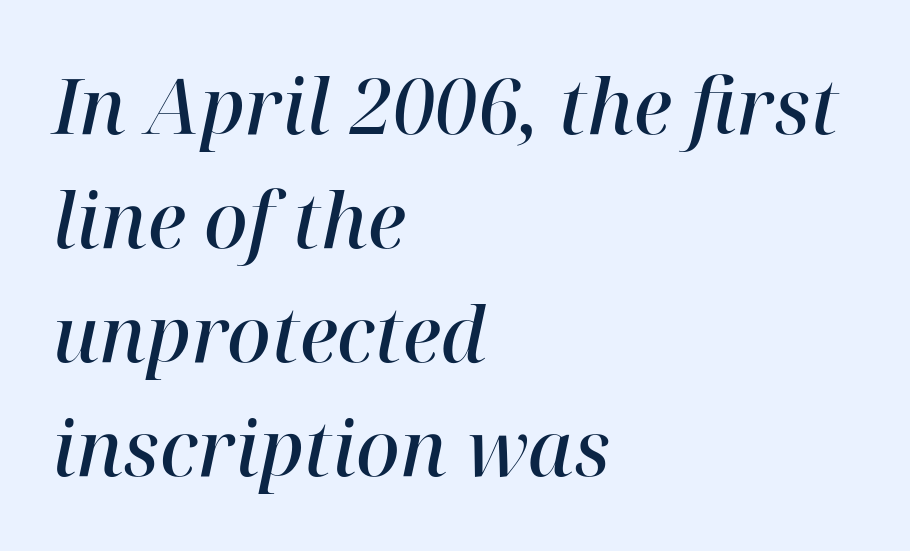
{"serif": "yes", "italic": "yes", "lean": "right", "slant_degrees": 12, "bold": "semi", "weight": "semibold", "width": "normal", "stroke_contrast": "high", "x_height": "medium", "monospaced": "no", "underline": "no", "align": "left", "line_spacing": "normal", "line_spacing_ratio": 1.5, "letter_spacing": "normal", "letter_spacing_em": 0.0, "glyph_px": 76}
